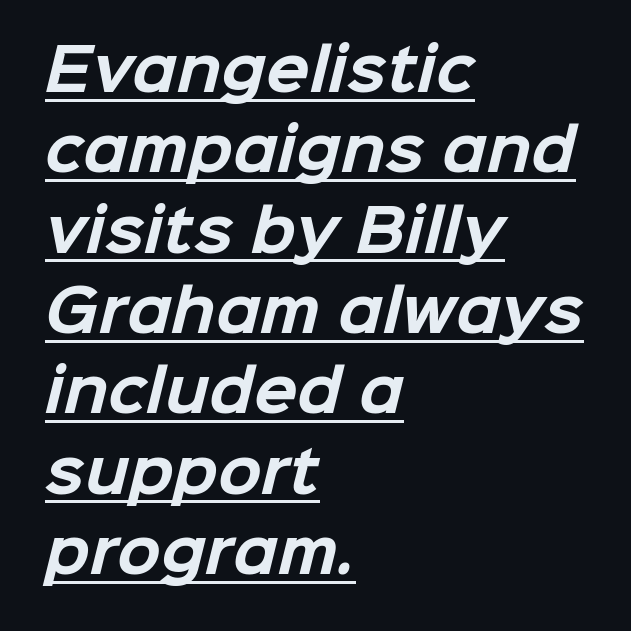
{"serif": "no", "bold": "yes", "weight": "bold", "width": "normal", "stroke_contrast": "low", "x_height": "medium", "monospaced": "no", "underline": "yes", "align": "left", "line_spacing": "normal", "line_spacing_ratio": 1.41, "letter_spacing": "normal", "letter_spacing_em": 0.0, "glyph_px": 57}
